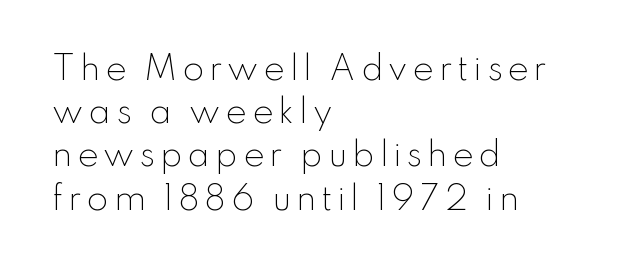
Q: Is the text bold? A: No.
Q: Is the text italic (slanted)? A: No, it is upright.
Q: Is the typeface a serif or a sans-serif typeface? A: Sans-serif.
Q: Is the text underlined? A: No.
Q: How is the paragraph aligned? A: Left-aligned.
Q: Is the spacing between lines tight, normal or loose? A: Normal.
Q: Width (condensed, normal, or wide)? A: Normal.
Q: Stroke contrast? A: Low.
Q: x-height? A: Small.
Q: Monospaced? A: No.
